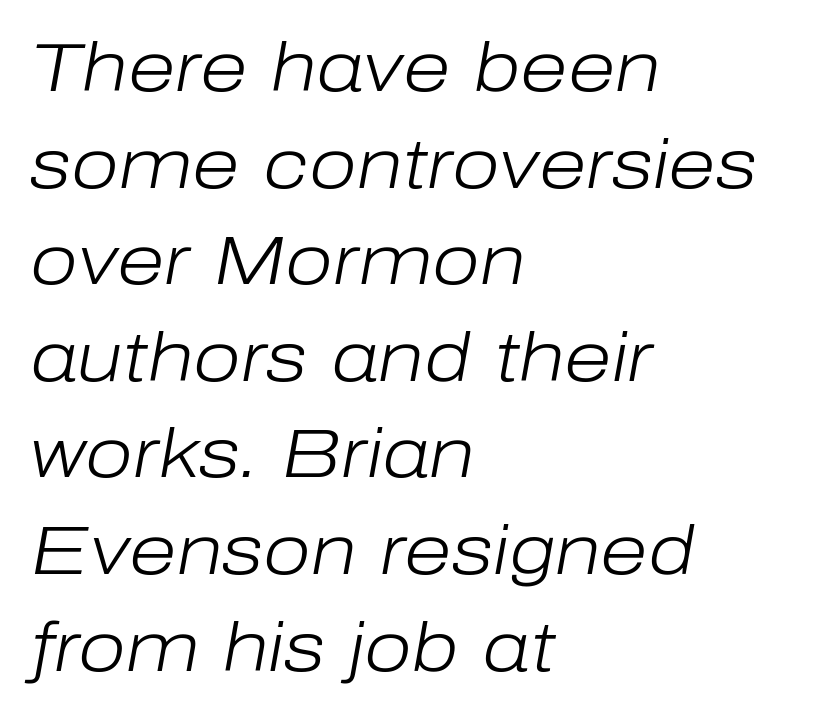
Q: Is the text bold? A: No.
Q: Is the text italic (slanted)? A: Yes, it leans right by about 10 degrees.
Q: Is the text underlined? A: No.
Q: How is the paragraph aligned? A: Left-aligned.
Q: Is the spacing between letters normal or unusually wide? A: Normal.
Q: Is the spacing between lines tight, normal or loose? A: Normal.
Q: Width (condensed, normal, or wide)? A: Normal.
Q: Stroke contrast? A: Low.
Q: x-height? A: Medium.
Q: Monospaced? A: No.
